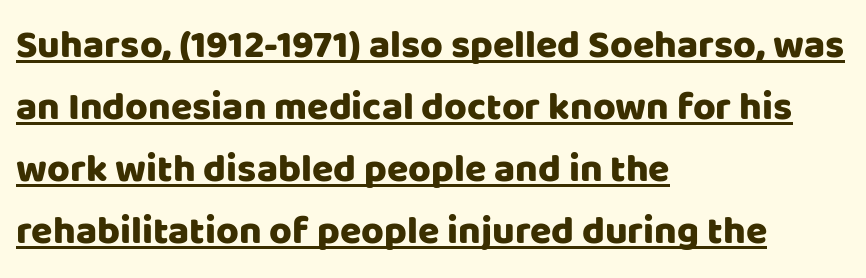
The image shows 39 px sans-serif type, upright; set left-aligned, normal line spacing (1.59x), normal letter spacing, underlined; low stroke contrast and a large x-height.
